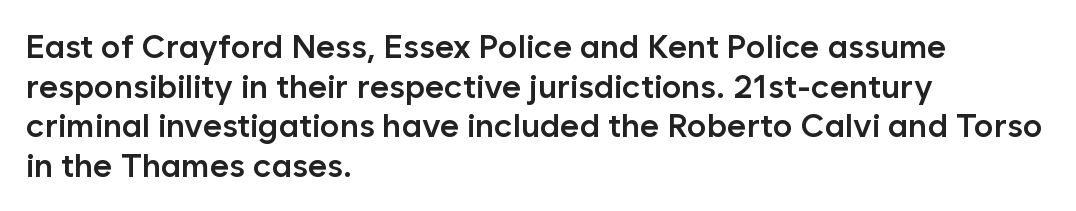
The image shows 33 px semibold sans-serif type, upright; set left-aligned, line spacing 1.2x, normal letter spacing, not underlined; low stroke contrast and a medium x-height.
